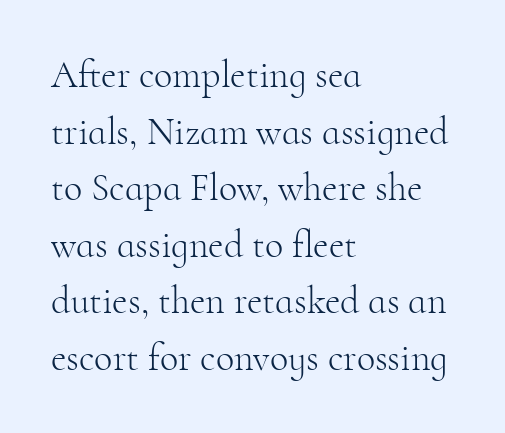
The image shows 38 px light serif type, upright; set left-aligned, normal line spacing (1.49x), normal letter spacing, not underlined; high stroke contrast and a small x-height.
